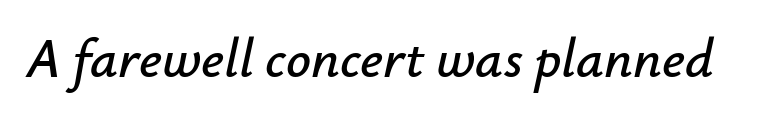
The glyphs look as if they've been sheared to an angle. The face used here is proportionally spaced, like ordinary book or web type. Any mark beneath the type? The region is blank. Default kerning and tracking; the words read as compact shapes.
